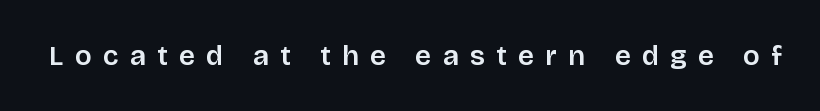
The image shows 28 px sans-serif type, upright; set unusually wide letter spacing (+0.41 em), not underlined; low stroke contrast and a large x-height.
